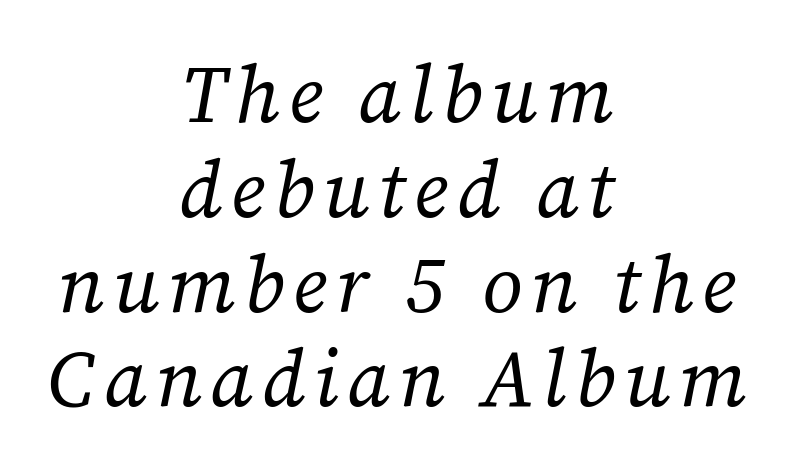
Q: Is the text bold? A: No.
Q: Is the text italic (slanted)? A: Yes, it leans right by about 12 degrees.
Q: Is the typeface a serif or a sans-serif typeface? A: Serif.
Q: Is the text underlined? A: No.
Q: How is the paragraph aligned? A: Centered.
Q: Width (condensed, normal, or wide)? A: Normal.
Q: Stroke contrast? A: Low.
Q: x-height? A: Medium.
Q: Monospaced? A: No.
